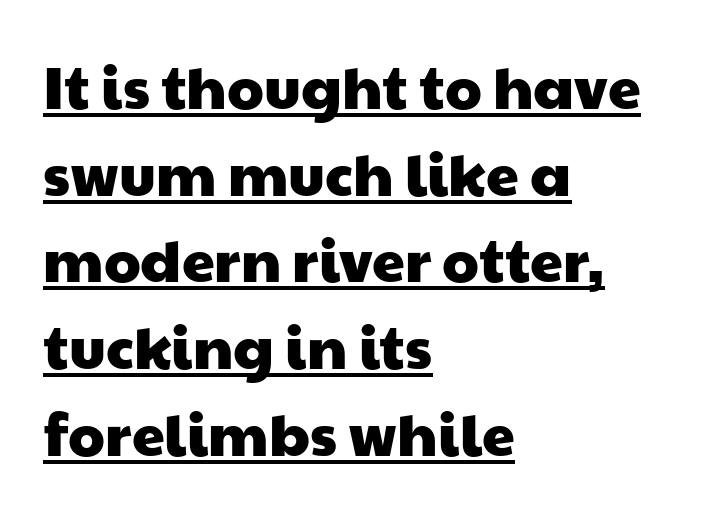
{"serif": "no", "width": "wide", "stroke_contrast": "low", "x_height": "medium", "monospaced": "no", "underline": "yes", "align": "left", "line_spacing": "normal", "line_spacing_ratio": 1.47, "letter_spacing": "normal", "letter_spacing_em": 0.0, "glyph_px": 59}
